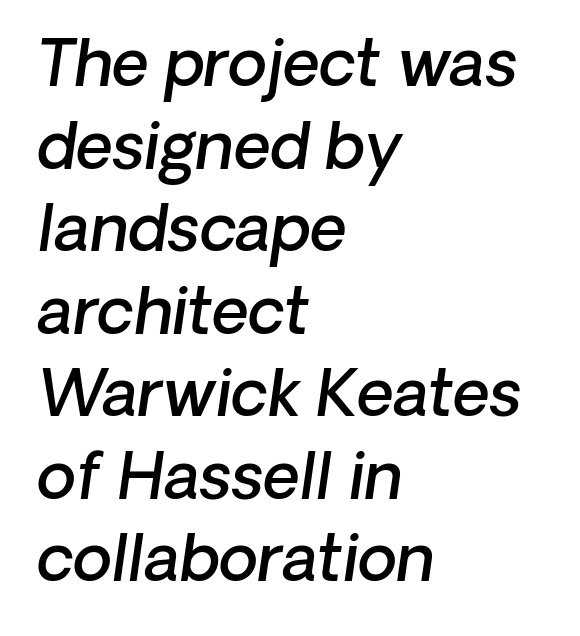
{"serif": "no", "bold": "semi", "weight": "semibold", "width": "normal", "stroke_contrast": "low", "x_height": "medium", "monospaced": "no", "underline": "no", "align": "left", "line_spacing": "normal", "line_spacing_ratio": 1.29, "letter_spacing": "normal", "letter_spacing_em": 0.0, "glyph_px": 64}
